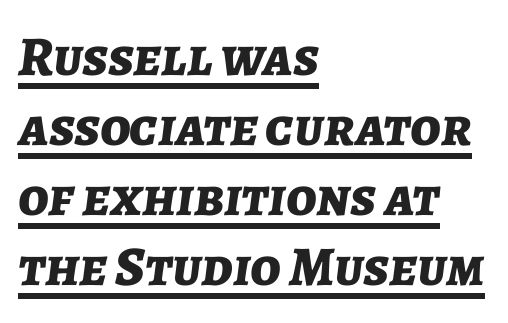
{"italic": "yes", "lean": "right", "slant_degrees": 7, "bold": "yes", "weight": "bold", "width": "normal", "stroke_contrast": "low", "x_height": "medium", "monospaced": "no", "underline": "yes", "align": "left", "line_spacing": "normal", "line_spacing_ratio": 1.25, "letter_spacing": "normal", "letter_spacing_em": 0.0, "glyph_px": 56}
